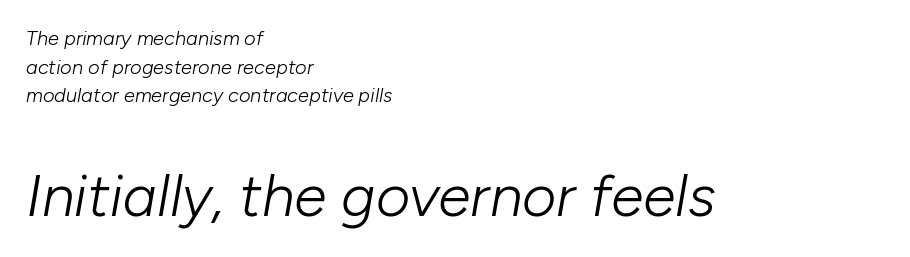
In terms of posture, this sample is oblique. The text block is weighted toward the left margin, trailing off unevenly rightward. Any mark beneath the type? The region is blank. The letters advance in unequal steps, a hallmark of proportional type. Weight class: somewhere from thin through regular. The line-height multiplier appears to be the usual default.
